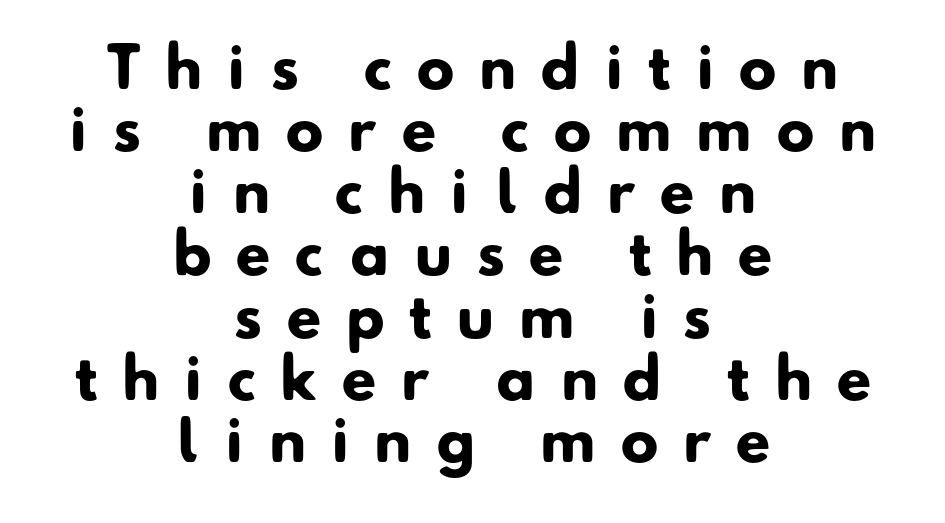
Q: Is the text bold? A: Yes.
Q: Is the typeface a serif or a sans-serif typeface? A: Sans-serif.
Q: Is the text underlined? A: No.
Q: How is the paragraph aligned? A: Centered.
Q: Is the spacing between letters normal or unusually wide? A: Unusually wide.
Q: Is the spacing between lines tight, normal or loose? A: Tight.
Q: Width (condensed, normal, or wide)? A: Normal.
Q: Stroke contrast? A: Low.
Q: x-height? A: Small.
Q: Monospaced? A: No.
